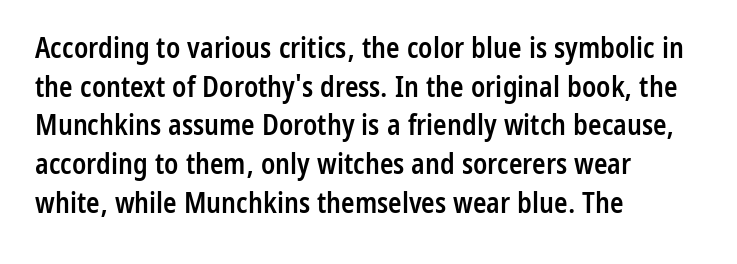
{"serif": "no", "italic": "no", "bold": "semi", "weight": "semibold", "width": "condensed", "stroke_contrast": "low", "x_height": "medium", "monospaced": "no", "underline": "no", "align": "left", "line_spacing": "normal", "line_spacing_ratio": 1.38, "letter_spacing": "normal", "letter_spacing_em": 0.0, "glyph_px": 28}
